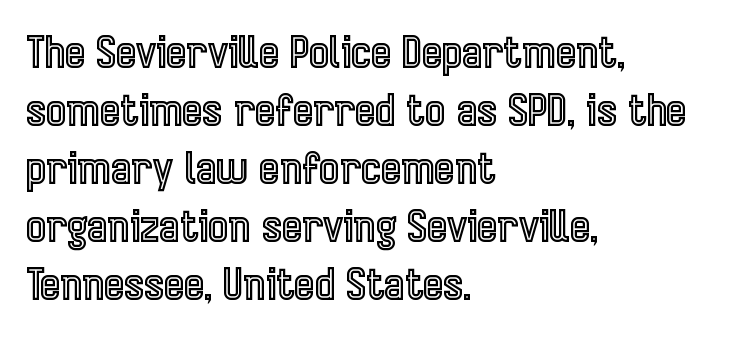
{"italic": "no", "width": "condensed", "x_height": "medium", "monospaced": "no", "underline": "no", "align": "left", "line_spacing": "normal", "line_spacing_ratio": 1.35, "letter_spacing": "normal", "letter_spacing_em": 0.0, "glyph_px": 43}
